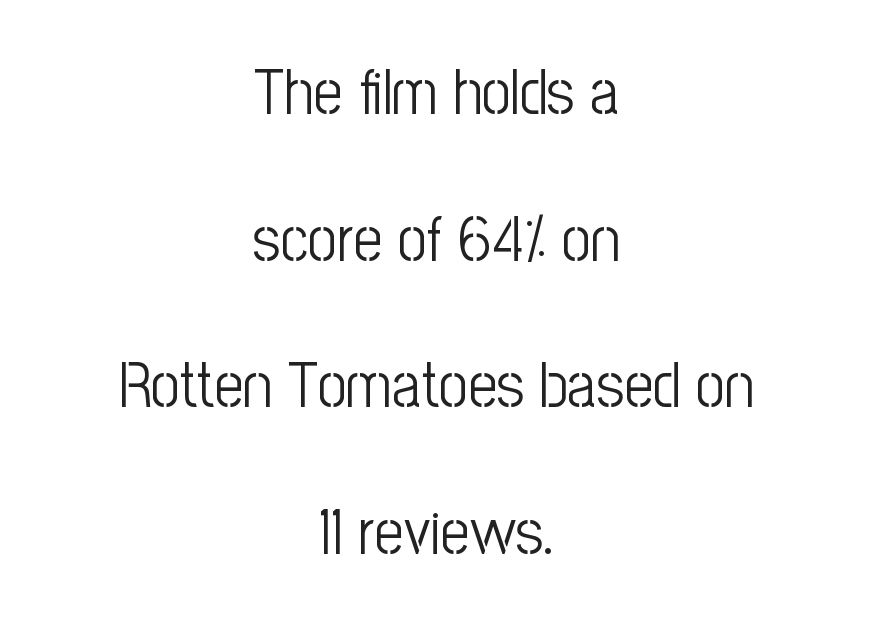
The image shows 64 px light, condensed sans-serif type, upright; set centered, loose line spacing (2.29x), normal letter spacing, not underlined; low stroke contrast and a medium x-height.
